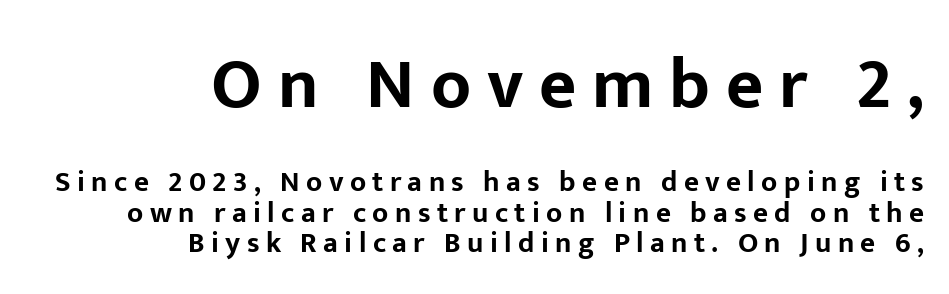
Q: Is the text bold? A: Yes.
Q: Is the text italic (slanted)? A: No, it is upright.
Q: Is the typeface a serif or a sans-serif typeface? A: Sans-serif.
Q: Is the text underlined? A: No.
Q: How is the paragraph aligned? A: Right-aligned.
Q: Is the spacing between letters normal or unusually wide? A: Unusually wide.
Q: Is the spacing between lines tight, normal or loose? A: Tight.
Q: Which block of text is set in a larger size, the first (top) or the second (bottom)? A: The first (top) one.
Q: Width (condensed, normal, or wide)? A: Normal.
Q: Stroke contrast? A: Low.
Q: x-height? A: Medium.
Q: Monospaced? A: No.
